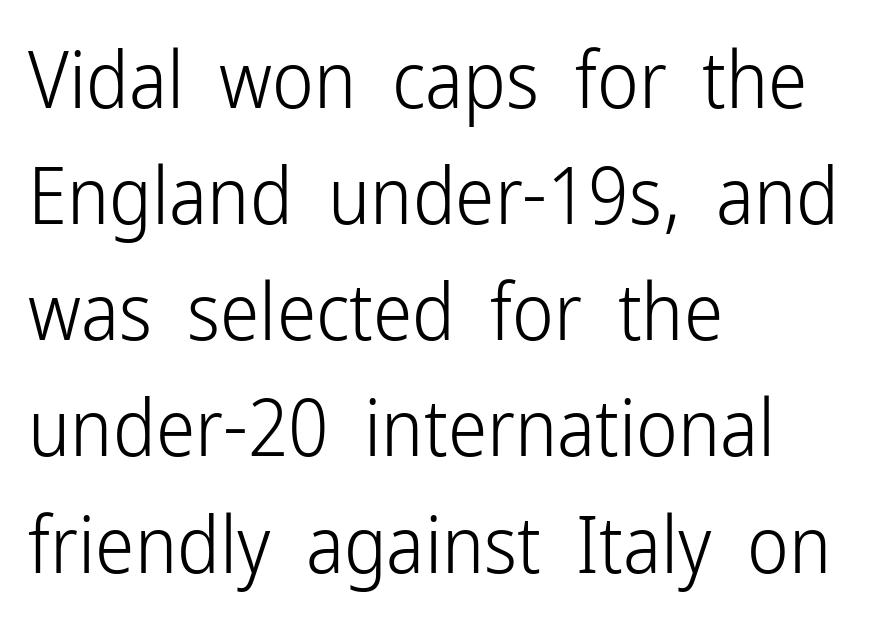
{"serif": "no", "italic": "no", "bold": "no", "weight": "light", "width": "condensed", "stroke_contrast": "low", "x_height": "medium", "monospaced": "no", "underline": "no", "align": "left", "line_spacing": "normal", "line_spacing_ratio": 1.47, "letter_spacing": "normal", "letter_spacing_em": 0.0, "glyph_px": 79}
